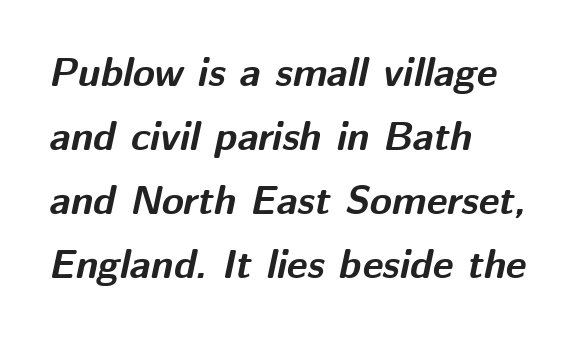
{"italic": "yes", "lean": "right", "slant_degrees": 12, "bold": "yes", "weight": "bold", "width": "normal", "stroke_contrast": "medium", "x_height": "medium", "monospaced": "no", "underline": "no", "align": "left", "line_spacing": "normal", "line_spacing_ratio": 1.6, "letter_spacing": "normal", "letter_spacing_em": 0.0, "glyph_px": 40}
